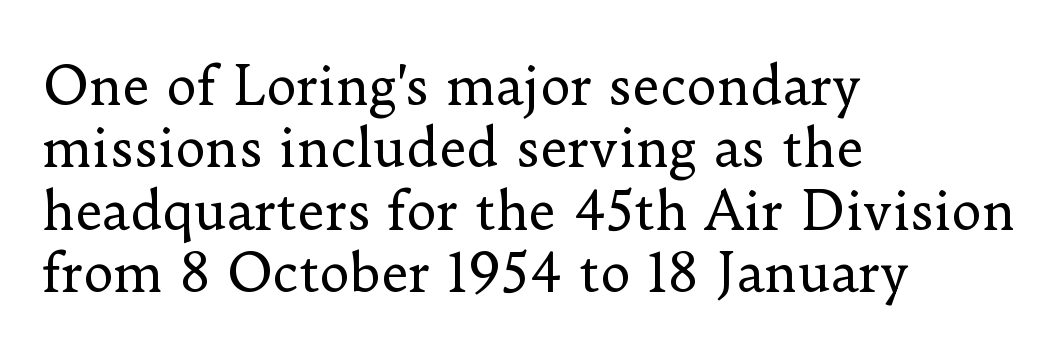
Q: Is the text bold? A: No.
Q: Is the text italic (slanted)? A: No, it is upright.
Q: Is the typeface a serif or a sans-serif typeface? A: Serif.
Q: Is the text underlined? A: No.
Q: How is the paragraph aligned? A: Left-aligned.
Q: Is the spacing between letters normal or unusually wide? A: Normal.
Q: Width (condensed, normal, or wide)? A: Normal.
Q: Stroke contrast? A: Low.
Q: x-height? A: Small.
Q: Monospaced? A: No.
